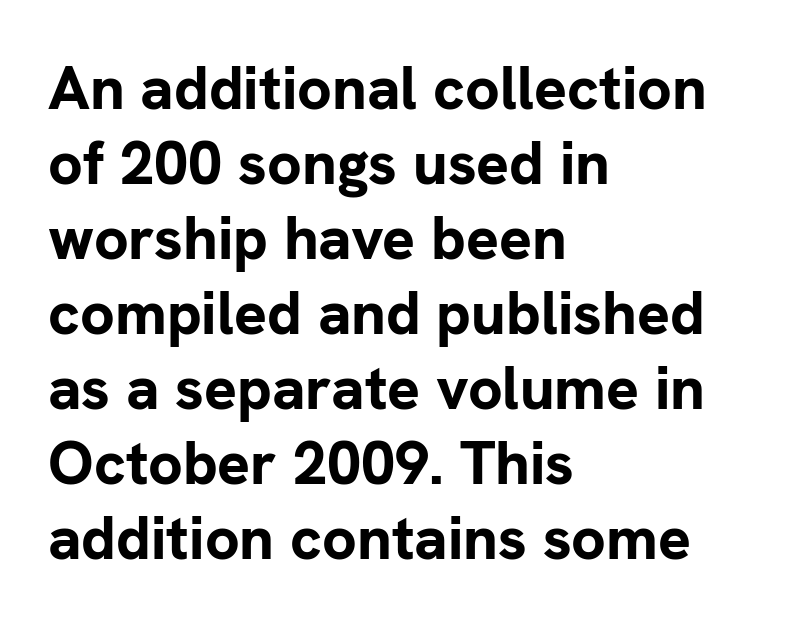
The image shows 61 px bold sans-serif type, upright; set left-aligned, line spacing 1.23x, normal letter spacing, not underlined; low stroke contrast and a medium x-height.
